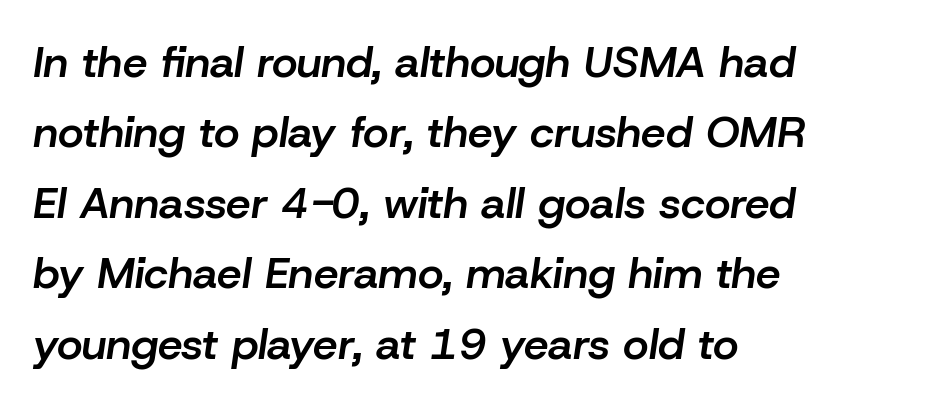
The face used here is a semibold: visibly heavier than regular, lighter than bold. Slanted lettering throughout. Nothing unusual about the tracking: characters are spaced as the font intends. The specimen omits any rule beneath the text block's lines. The paragraph has a hard left edge and a soft right edge.
